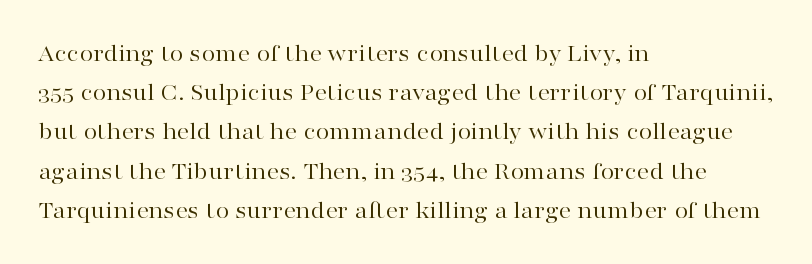
Q: Is the text bold? A: No.
Q: Is the text italic (slanted)? A: No, it is upright.
Q: Is the text underlined? A: No.
Q: How is the paragraph aligned? A: Left-aligned.
Q: Is the spacing between letters normal or unusually wide? A: Normal.
Q: Is the spacing between lines tight, normal or loose? A: Normal.
